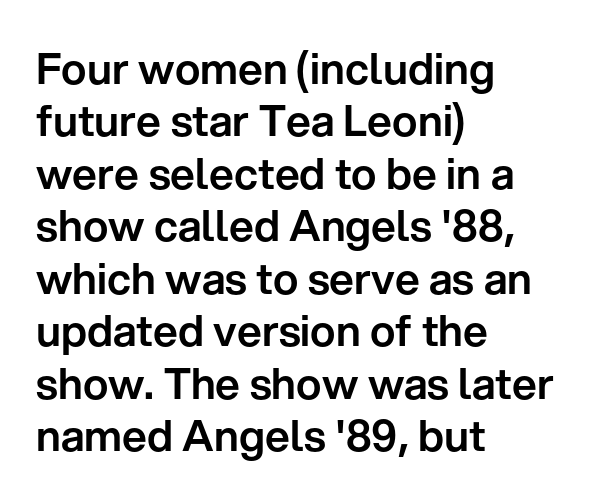
Q: Is the text italic (slanted)? A: No, it is upright.
Q: Is the typeface a serif or a sans-serif typeface? A: Sans-serif.
Q: Is the text underlined? A: No.
Q: How is the paragraph aligned? A: Left-aligned.
Q: Is the spacing between letters normal or unusually wide? A: Normal.
Q: Width (condensed, normal, or wide)? A: Normal.
Q: Stroke contrast? A: Low.
Q: x-height? A: Medium.
Q: Monospaced? A: No.
